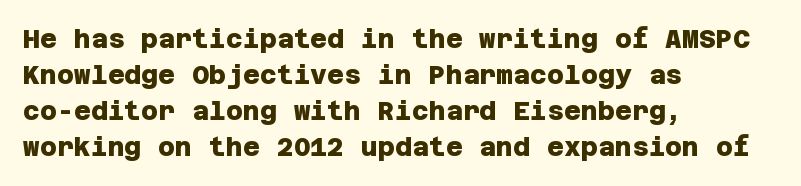
The image shows 26 px bold type; set left-aligned, normal line spacing (1.39x), normal letter spacing, not underlined.
